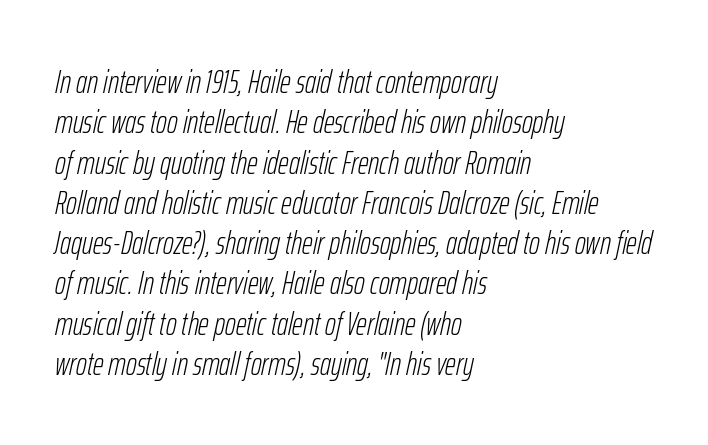
The image shows 33 px light, condensed type, italic (leaning right); set left-aligned, line spacing 1.22x, normal letter spacing, not underlined; low stroke contrast and a medium x-height.
